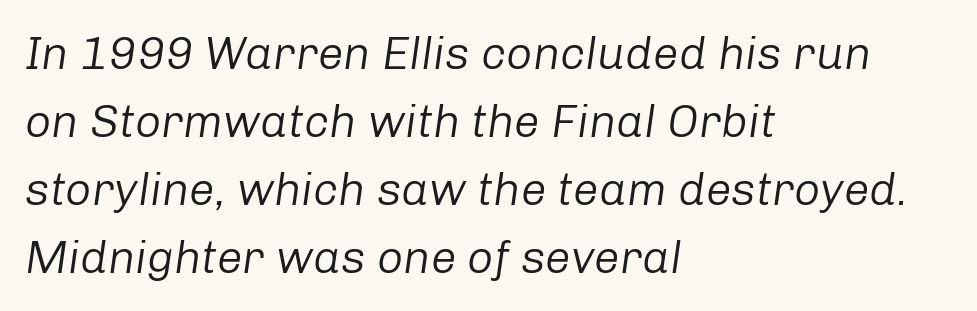
{"italic": "yes", "lean": "right", "slant_degrees": 8, "bold": "no", "weight": "regular", "width": "normal", "stroke_contrast": "low", "x_height": "medium", "monospaced": "no", "underline": "no", "align": "left", "line_spacing": "normal", "line_spacing_ratio": 1.48, "letter_spacing": "normal", "letter_spacing_em": 0.0, "glyph_px": 46}
